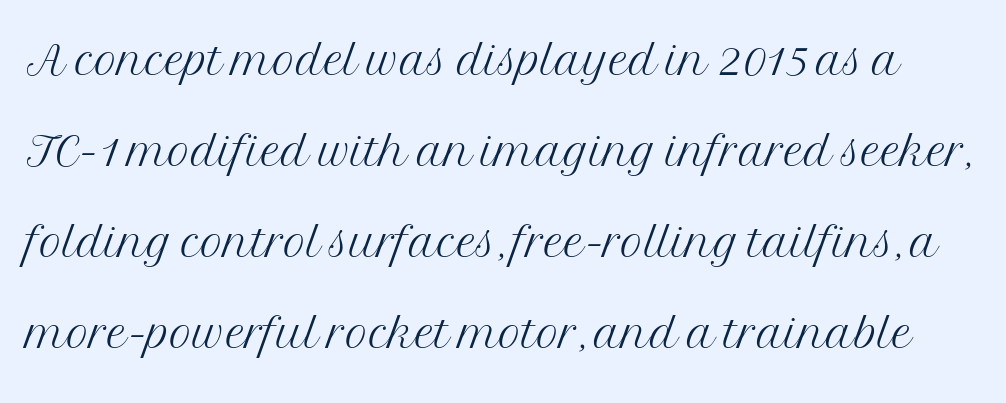
Nothing unusual about the tracking: characters are spaced as the font intends. Interline gaps are of average width in this sample. The space beneath each line is pristine and unruled. Looks like regular typesetting: each glyph gets only the width it needs.
